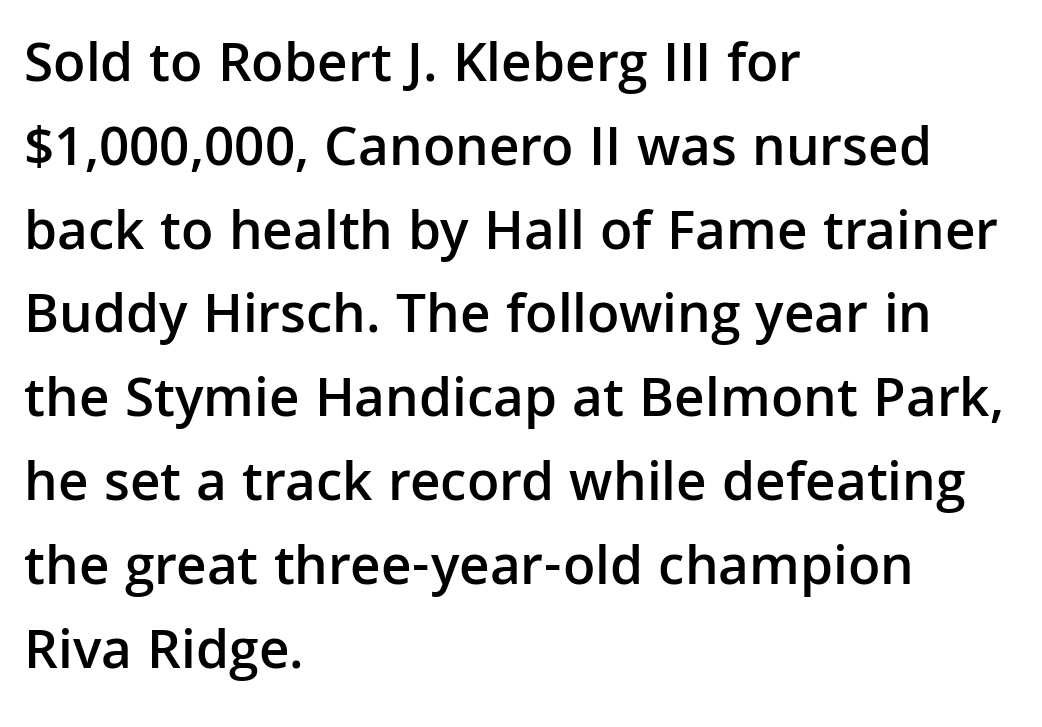
A sans-serif font was chosen for this passage. A typesetter would call this leading conventional body-copy spacing. Notice how the stems are strictly vertical — no italics here. Semibold letterforms, between regular and bold. Glyph-to-glyph distance matches everyday printed text. The passage shown is typed in a proportional face where columns would drift.
